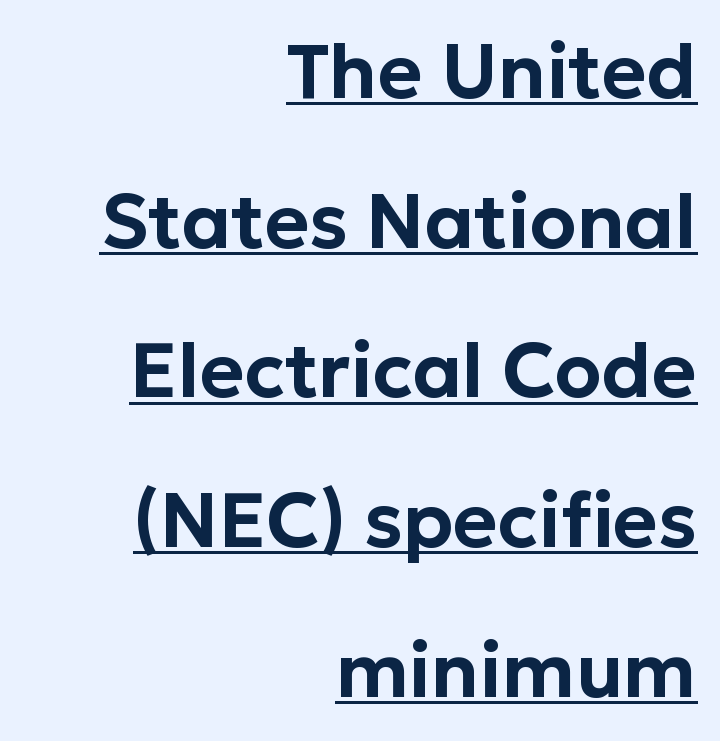
How are the letters spaced? Ordinarily, with no added tracking. Unlike a traditional serif, this face leaves its strokes unadorned. Looks like regular typesetting: each glyph gets only the width it needs. Teacher's note: observe the even right margin — that is flush-right alignment. The rendered words wear a rule along their underside.
